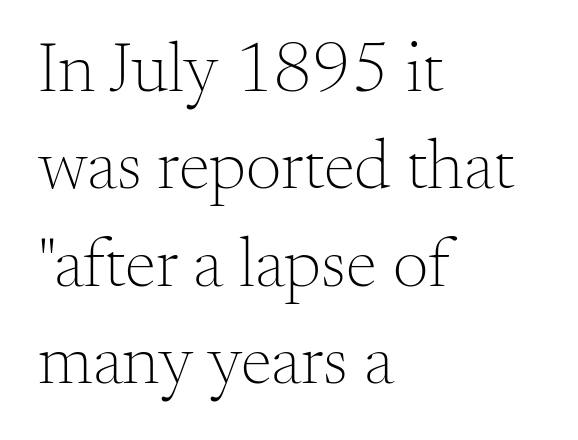
The image shows 71 px light serif type, upright; set left-aligned, normal line spacing (1.37x), normal letter spacing, not underlined; medium stroke contrast and a small x-height.
